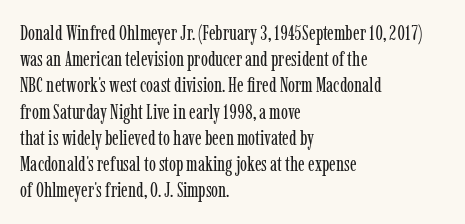
{"italic": "no", "bold": "no", "underline": "no", "align": "left", "line_spacing": "normal", "line_spacing_ratio": 1.25, "letter_spacing": "normal", "letter_spacing_em": 0.0, "glyph_px": 21}
